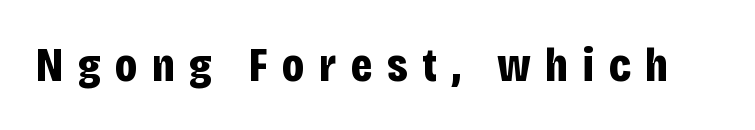
Q: Is the text bold? A: Yes.
Q: Is the text italic (slanted)? A: No, it is upright.
Q: Is the typeface a serif or a sans-serif typeface? A: Sans-serif.
Q: Is the text underlined? A: No.
Q: Is the spacing between letters normal or unusually wide? A: Unusually wide.
Q: Width (condensed, normal, or wide)? A: Condensed.
Q: Stroke contrast? A: Low.
Q: x-height? A: Large.
Q: Monospaced? A: No.
